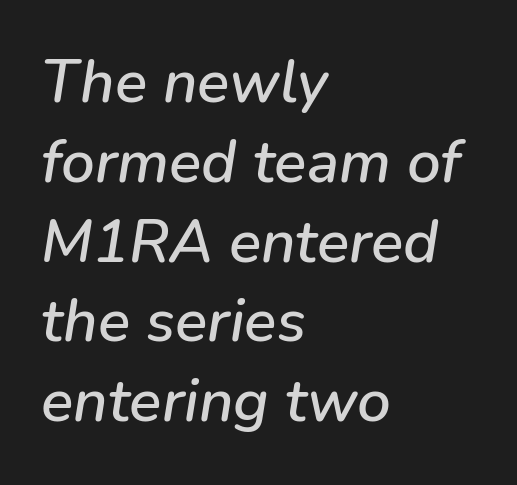
Q: Is the text italic (slanted)? A: Yes, it leans right by about 9 degrees.
Q: Is the text underlined? A: No.
Q: How is the paragraph aligned? A: Left-aligned.
Q: Is the spacing between letters normal or unusually wide? A: Normal.
Q: Is the spacing between lines tight, normal or loose? A: Normal.
Q: Width (condensed, normal, or wide)? A: Normal.
Q: Stroke contrast? A: Low.
Q: x-height? A: Medium.
Q: Monospaced? A: No.
